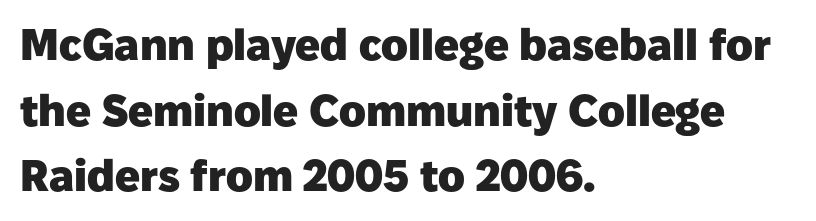
The font's upright variant was chosen for this text. Honestly, the letter spacing is just normal — you wouldn't notice it. The characters display no serif detailing; their extremities are plain. Here the designer chose a conventional face with non-uniform glyph widths.
